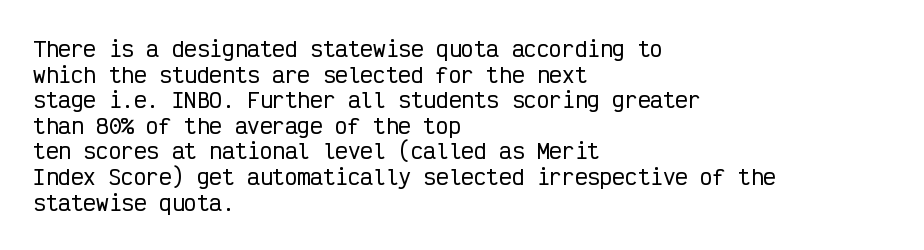
{"italic": "no", "underline": "no", "align": "left", "line_spacing_ratio": 1.22, "letter_spacing": "normal", "letter_spacing_em": 0.0, "glyph_px": 21}
